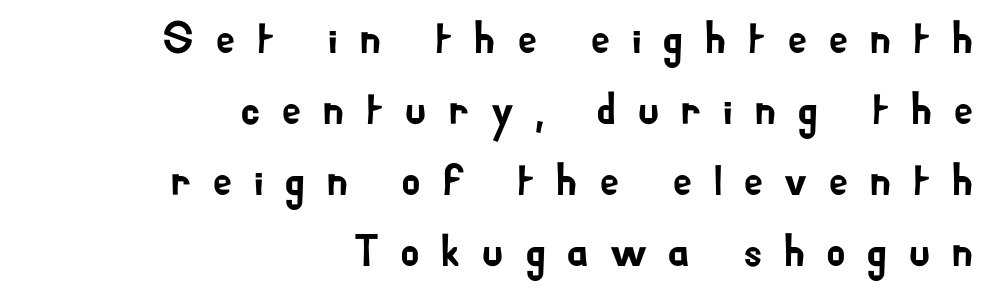
The image shows 45 px sans-serif type, upright; set right-aligned, normal line spacing (1.58x), unusually wide letter spacing (+0.45 em), not underlined; low stroke contrast and a small x-height.
